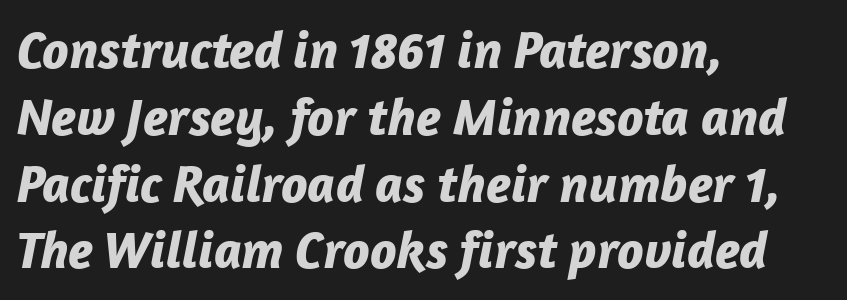
Q: Is the text bold? A: Yes.
Q: Is the text italic (slanted)? A: Yes, it leans right by about 12 degrees.
Q: Is the text underlined? A: No.
Q: How is the paragraph aligned? A: Left-aligned.
Q: Is the spacing between letters normal or unusually wide? A: Normal.
Q: Is the spacing between lines tight, normal or loose? A: Normal.
Q: Width (condensed, normal, or wide)? A: Normal.
Q: Stroke contrast? A: Low.
Q: x-height? A: Medium.
Q: Monospaced? A: No.
